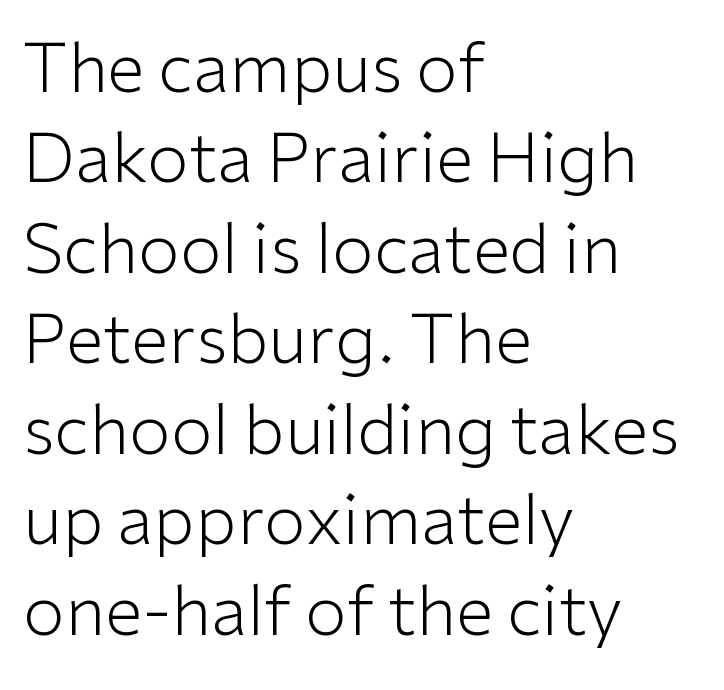
{"serif": "no", "italic": "no", "bold": "no", "weight": "light", "width": "normal", "stroke_contrast": "low", "x_height": "medium", "monospaced": "no", "underline": "no", "align": "left", "line_spacing": "normal", "line_spacing_ratio": 1.33, "letter_spacing": "normal", "letter_spacing_em": 0.0, "glyph_px": 68}
